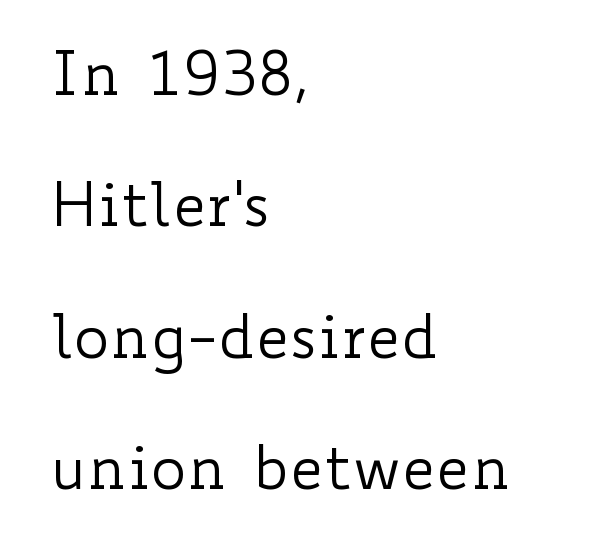
The image shows 60 px regular-weight, wide type, upright; set left-aligned, loose line spacing (2.19x), normal letter spacing, not underlined; low stroke contrast and a small x-height.
